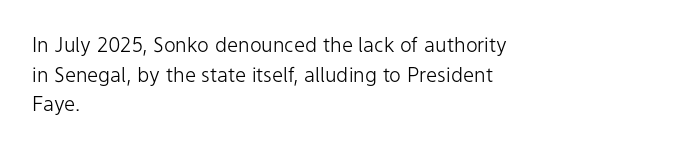
The image shows 20 px text type, upright; set left-aligned, normal line spacing (1.48x), normal letter spacing, not underlined.
